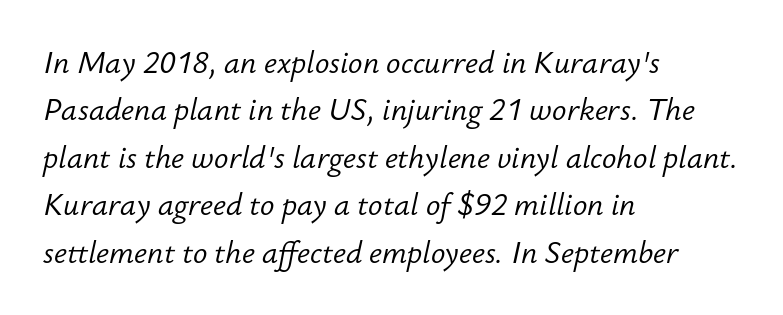
No word sits above an underline. Compared with a centered layout, this one pins lines to the left instead. Nobody touched the tracking dial on this one. Spacing verdict: proportional, widths tailored to each character.
